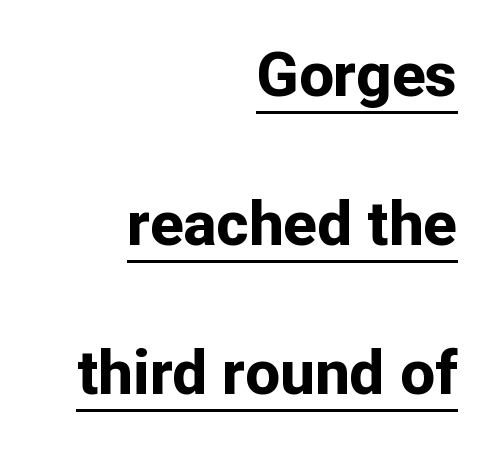
{"serif": "no", "italic": "no", "bold": "yes", "weight": "bold", "width": "normal", "stroke_contrast": "low", "x_height": "medium", "monospaced": "no", "underline": "yes", "align": "right", "line_spacing": "loose", "line_spacing_ratio": 2.4, "letter_spacing": "normal", "letter_spacing_em": 0.0, "glyph_px": 62}
